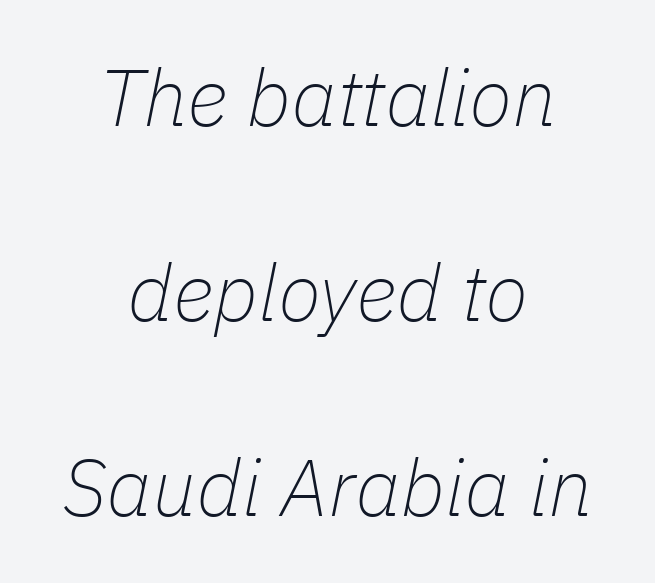
The image shows 80 px thin type, italic (leaning right); set centered, loose line spacing (2.44x), normal letter spacing, not underlined; low stroke contrast and a medium x-height.
